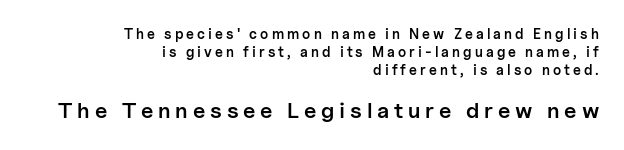
The image shows 22 px text type, upright; set right-aligned, normal line spacing (1.28x), unusually wide letter spacing (+0.22 em), not underlined; the second (bottom) block is 1.57x larger.
